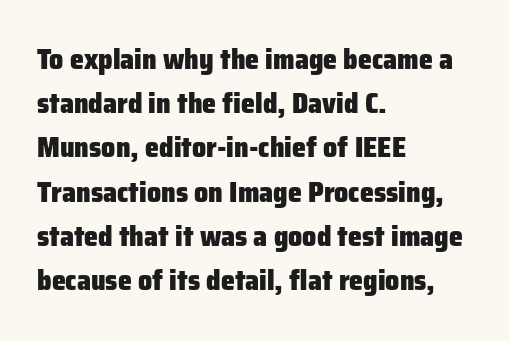
The image shows 28 px heavy sans-serif type, upright; set left-aligned, normal line spacing (1.58x), normal letter spacing, not underlined; low stroke contrast and a medium x-height.
